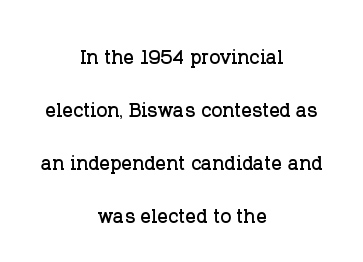
The line-height multiplier appears high, well above default. These lines are centered, leaving both edges ragged. Lines of text with bare space underneath. Italic: no, the glyphs are upright roman. The line texture is even and compact thanks to regular tracking.
